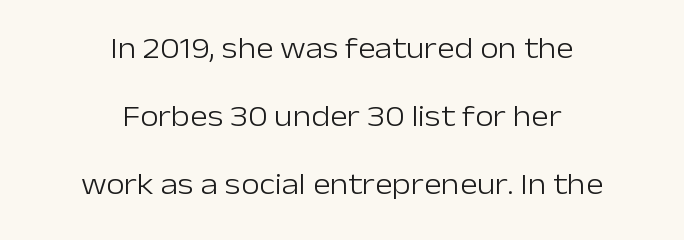
Q: Is the text bold? A: No.
Q: Is the text italic (slanted)? A: No, it is upright.
Q: Is the typeface a serif or a sans-serif typeface? A: Sans-serif.
Q: Is the text underlined? A: No.
Q: How is the paragraph aligned? A: Centered.
Q: Is the spacing between letters normal or unusually wide? A: Normal.
Q: Is the spacing between lines tight, normal or loose? A: Loose.
Q: Width (condensed, normal, or wide)? A: Normal.
Q: Stroke contrast? A: Low.
Q: x-height? A: Medium.
Q: Monospaced? A: No.
